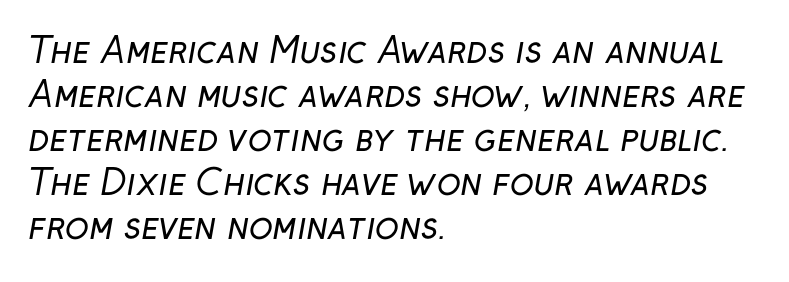
Q: Is the text bold? A: No.
Q: Is the typeface a serif or a sans-serif typeface? A: Sans-serif.
Q: Is the text underlined? A: No.
Q: How is the paragraph aligned? A: Left-aligned.
Q: Is the spacing between letters normal or unusually wide? A: Normal.
Q: Is the spacing between lines tight, normal or loose? A: Normal.
Q: Width (condensed, normal, or wide)? A: Normal.
Q: Stroke contrast? A: Low.
Q: x-height? A: Medium.
Q: Monospaced? A: No.
